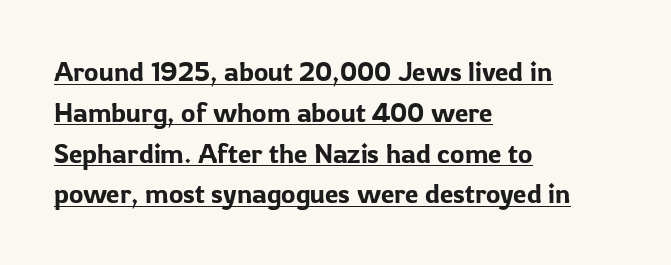
The image shows 27 px text type, upright; set left-aligned, normal line spacing (1.51x), normal letter spacing, underlined.
